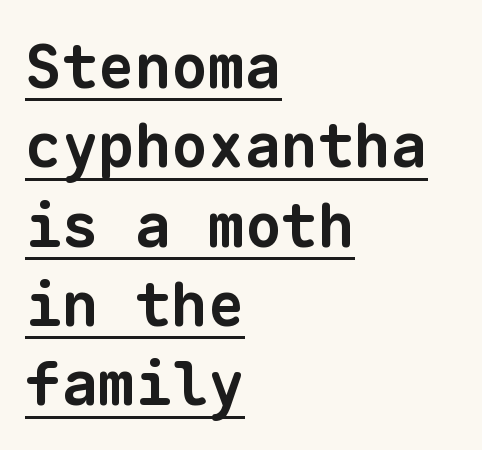
Q: Is the text bold? A: Yes.
Q: Is the typeface a serif or a sans-serif typeface? A: Sans-serif.
Q: Is the text underlined? A: Yes.
Q: How is the paragraph aligned? A: Left-aligned.
Q: Is the spacing between letters normal or unusually wide? A: Normal.
Q: Is the spacing between lines tight, normal or loose? A: Normal.
Q: Width (condensed, normal, or wide)? A: Normal.
Q: Stroke contrast? A: Low.
Q: x-height? A: Medium.
Q: Monospaced? A: Yes.
